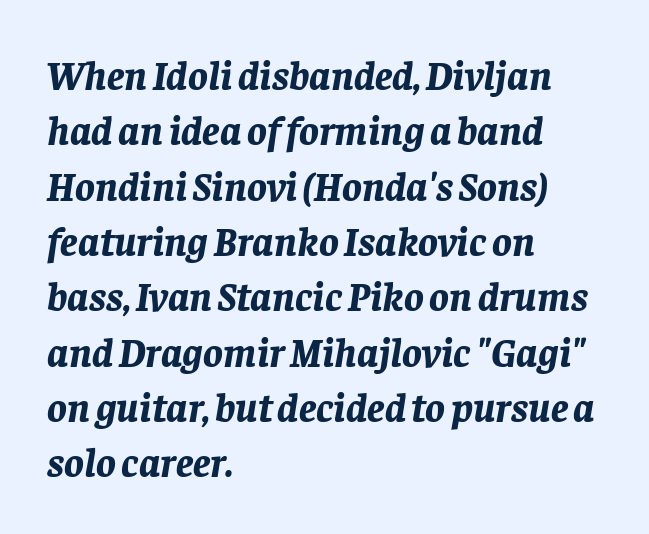
{"italic": "yes", "lean": "right", "slant_degrees": 8, "bold": "yes", "weight": "bold", "width": "normal", "stroke_contrast": "low", "x_height": "large", "monospaced": "no", "underline": "no", "align": "left", "line_spacing": "normal", "line_spacing_ratio": 1.35, "letter_spacing": "normal", "letter_spacing_em": 0.0, "glyph_px": 41}
